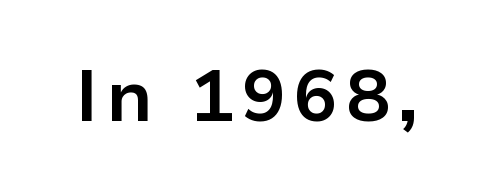
Q: Is the text bold? A: Yes.
Q: Is the text italic (slanted)? A: No, it is upright.
Q: Is the typeface a serif or a sans-serif typeface? A: Sans-serif.
Q: Is the text underlined? A: No.
Q: Width (condensed, normal, or wide)? A: Normal.
Q: Stroke contrast? A: Low.
Q: x-height? A: Medium.
Q: Monospaced? A: No.
